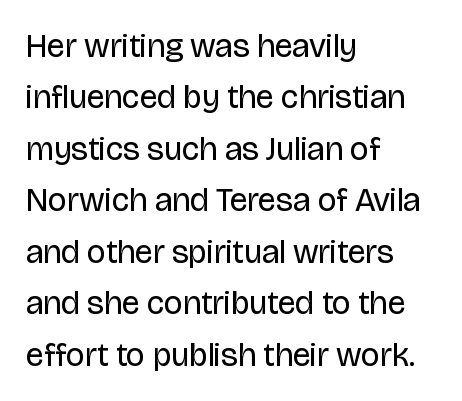
{"serif": "no", "italic": "no", "bold": "no", "weight": "regular", "width": "normal", "stroke_contrast": "low", "x_height": "large", "monospaced": "no", "underline": "no", "align": "left", "line_spacing": "normal", "line_spacing_ratio": 1.56, "letter_spacing": "normal", "letter_spacing_em": 0.0, "glyph_px": 33}
